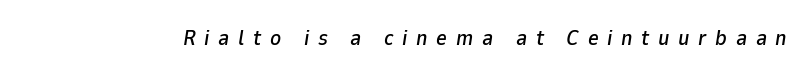
Q: Is the text italic (slanted)? A: Yes, it leans right by about 9 degrees.
Q: Is the text underlined? A: No.
Q: Is the spacing between letters normal or unusually wide? A: Unusually wide.
